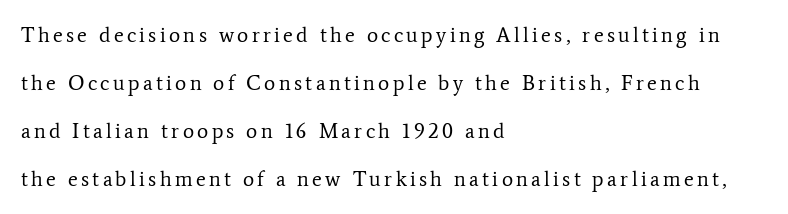
The image shows 21 px text type, upright; set left-aligned, loose line spacing (2.29x), not underlined.
